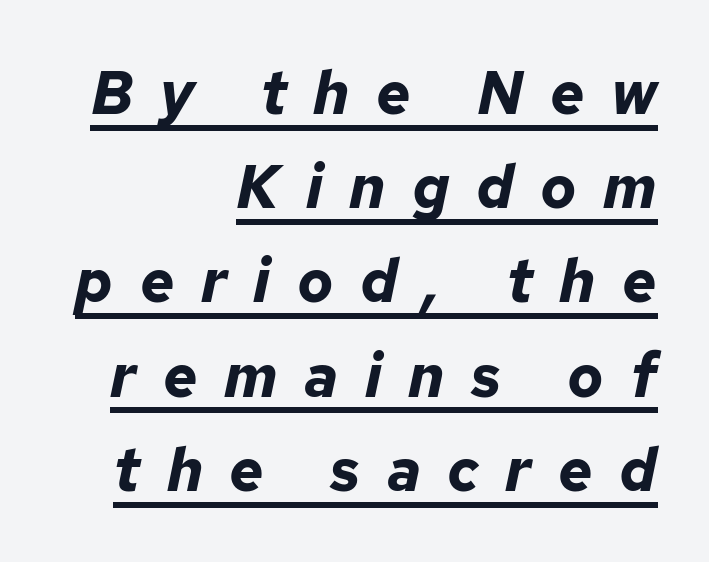
Q: Is the text bold? A: Yes.
Q: Is the text italic (slanted)? A: Yes, it leans right by about 12 degrees.
Q: Is the text underlined? A: Yes.
Q: How is the paragraph aligned? A: Right-aligned.
Q: Is the spacing between letters normal or unusually wide? A: Unusually wide.
Q: Is the spacing between lines tight, normal or loose? A: Normal.
Q: Width (condensed, normal, or wide)? A: Normal.
Q: Stroke contrast? A: Low.
Q: x-height? A: Medium.
Q: Monospaced? A: No.
